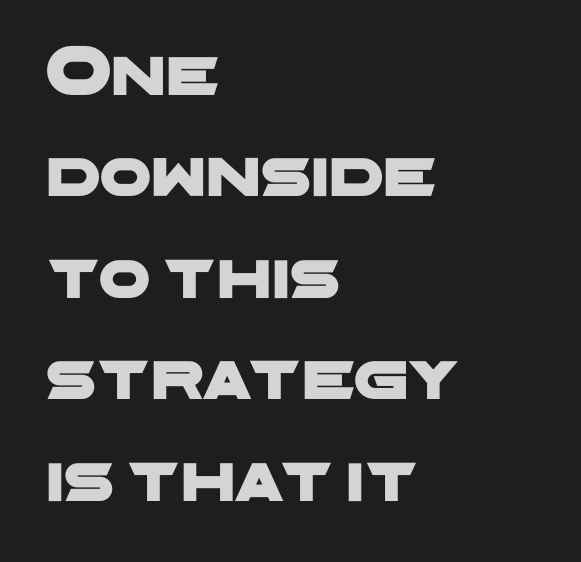
The text was rendered using a sans face with plain stroke endings. A classic flush-left, rag-right setting is used for this passage. Words float on clear page, feet unadorned. Each letter keeps its own natural width here, so spacing adapts to shape. Line spacing here is normal.
